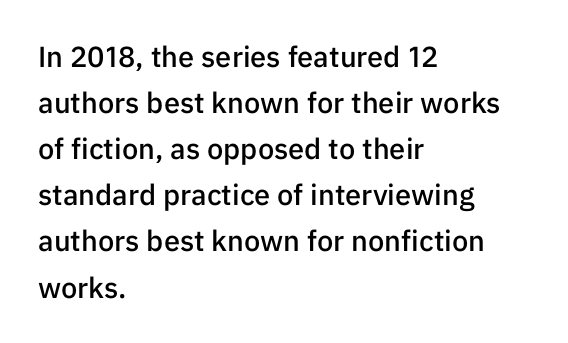
The image shows 29 px semibold sans-serif type, upright; set left-aligned, normal line spacing (1.59x), normal letter spacing, not underlined; low stroke contrast and a medium x-height.
